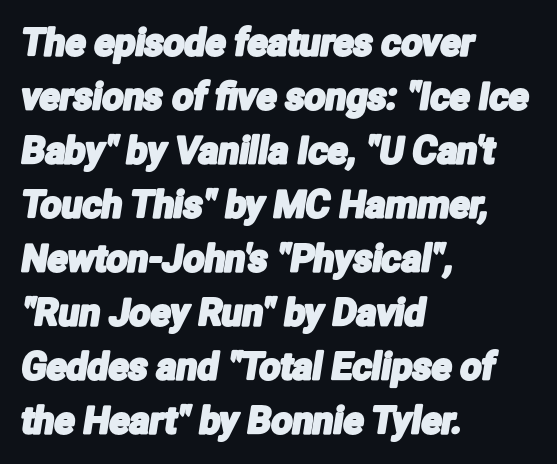
Q: Is the typeface a serif or a sans-serif typeface? A: Sans-serif.
Q: Is the text underlined? A: No.
Q: How is the paragraph aligned? A: Left-aligned.
Q: Is the spacing between letters normal or unusually wide? A: Normal.
Q: Is the spacing between lines tight, normal or loose? A: Normal.
Q: Width (condensed, normal, or wide)? A: Condensed.
Q: Stroke contrast? A: Low.
Q: x-height? A: Medium.
Q: Monospaced? A: No.
